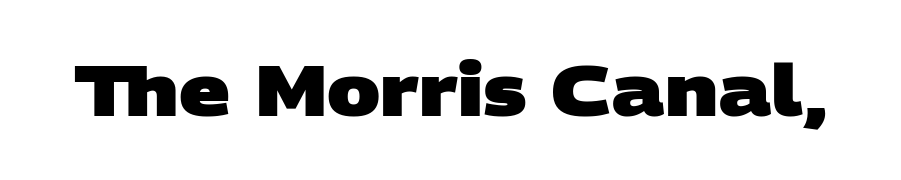
{"serif": "no", "bold": "yes", "weight": "heavy", "width": "wide", "stroke_contrast": "low", "x_height": "large", "monospaced": "no", "underline": "no", "letter_spacing": "normal", "letter_spacing_em": 0.0, "glyph_px": 71}
